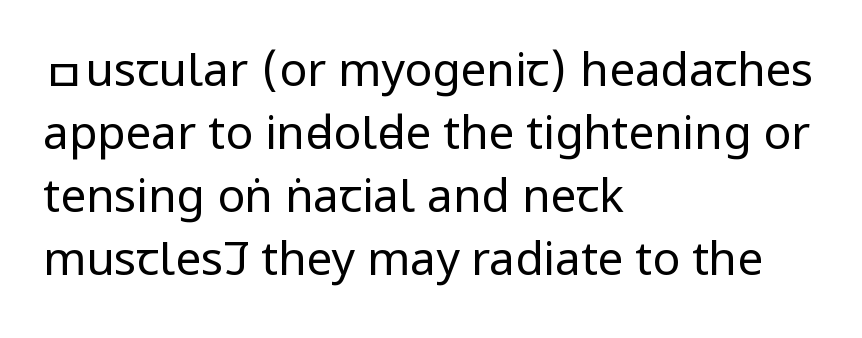
Q: Is the text bold? A: No.
Q: Is the text italic (slanted)? A: No, it is upright.
Q: Is the typeface a serif or a sans-serif typeface? A: Sans-serif.
Q: Is the text underlined? A: No.
Q: How is the paragraph aligned? A: Left-aligned.
Q: Is the spacing between letters normal or unusually wide? A: Normal.
Q: Is the spacing between lines tight, normal or loose? A: Normal.
Q: Width (condensed, normal, or wide)? A: Condensed.
Q: Stroke contrast? A: Low.
